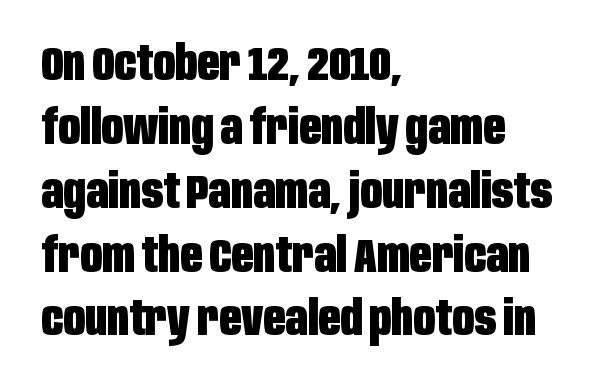
Underline: absent. Proportional: the letters do not fall into vertical columns. The line-height multiplier appears to be the usual default. The characters display no serif detailing; their extremities are plain. Compared with an ordinary text face, these strokes are far heavier — a full bold.
